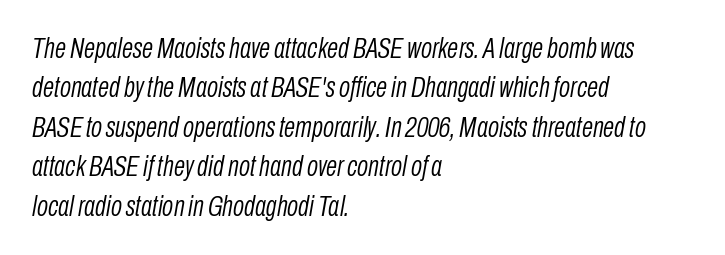
The image shows 29 px light, condensed type, italic (leaning right); set left-aligned, normal line spacing (1.36x), normal letter spacing, not underlined; low stroke contrast and a medium x-height.
